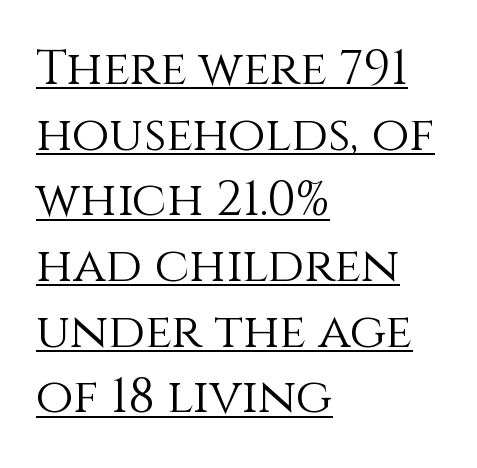
{"italic": "no", "bold": "no", "weight": "light", "width": "normal", "x_height": "large", "monospaced": "no", "underline": "yes", "align": "left", "line_spacing": "normal", "line_spacing_ratio": 1.34, "letter_spacing": "normal", "letter_spacing_em": 0.0, "glyph_px": 49}
